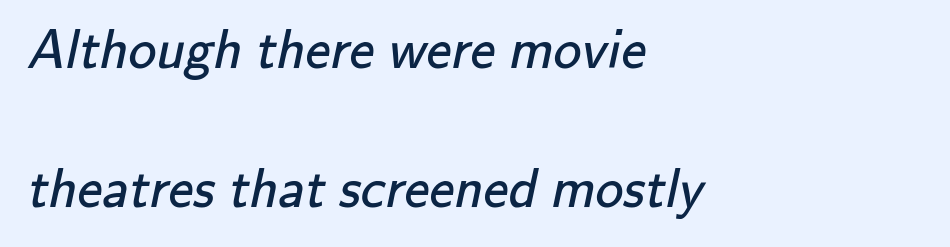
The image shows 56 px regular-weight sans-serif type; set left-aligned, loose line spacing (2.48x), normal letter spacing, not underlined; low stroke contrast and a small x-height.
